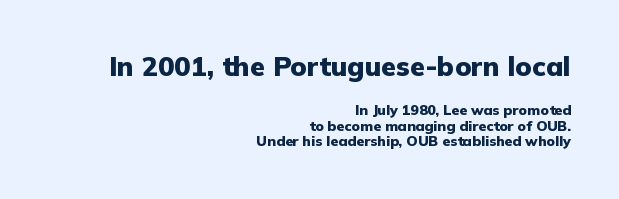
{"italic": "no", "bold": "yes", "underline": "no", "align": "right", "line_spacing": "tight", "line_spacing_ratio": 1.12, "letter_spacing": "normal", "letter_spacing_em": 0.0, "larger_block": "first", "size_ratio": 1.93, "glyph_px": 27}
